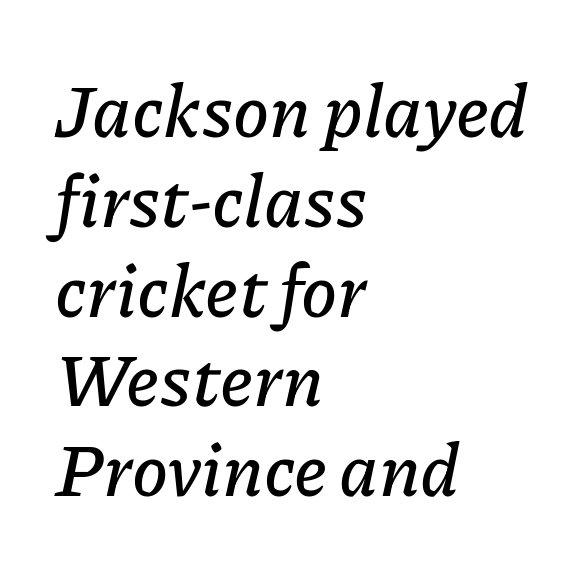
The image shows 73 px text type, italic (leaning right); set left-aligned, line spacing 1.23x, normal letter spacing, not underlined; low stroke contrast and a medium x-height.
